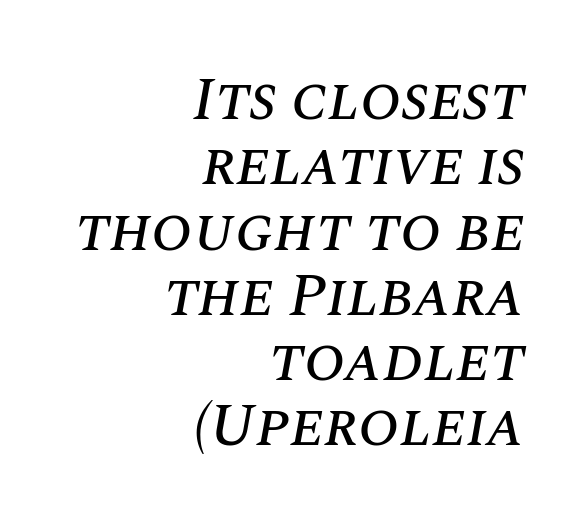
The block of text is dense from top to bottom, with scant space between rows. Quick note: italic. Note the varied advance widths — an 'i' is clearly narrower than an 'm'. Horizontal alignment here is rightward, an uncommon choice for prose.
